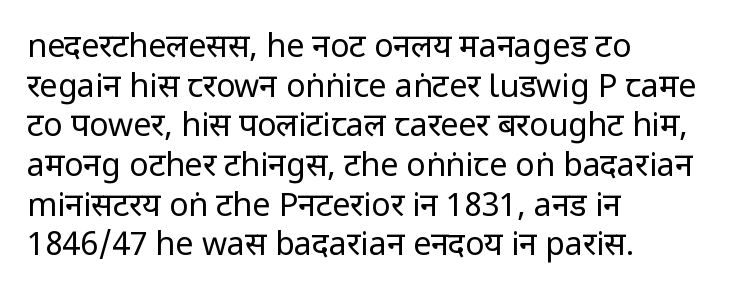
{"serif": "no", "italic": "no", "bold": "no", "weight": "regular", "width": "condensed", "stroke_contrast": "low", "x_height": "large", "monospaced": "no", "underline": "no", "align": "left", "line_spacing_ratio": 1.24, "letter_spacing": "normal", "letter_spacing_em": 0.0, "glyph_px": 32}
